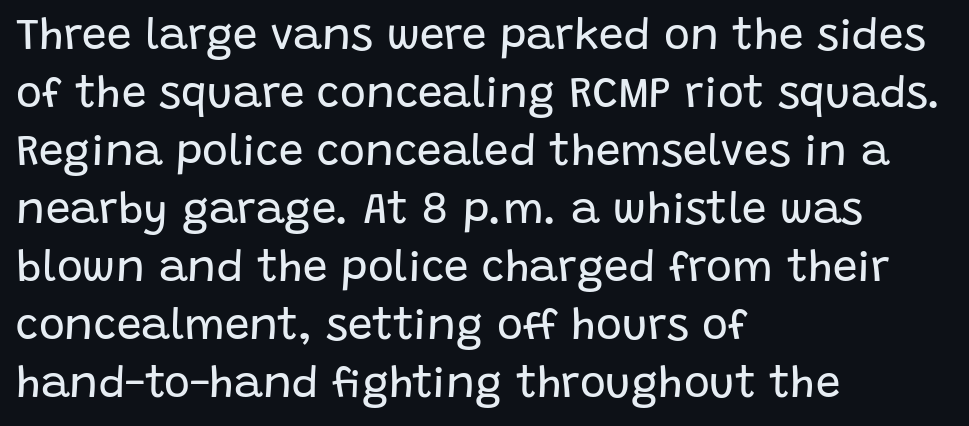
The image shows 44 px regular-weight sans-serif type, upright; set left-aligned, normal line spacing (1.32x), normal letter spacing, not underlined; low stroke contrast and a large x-height.
